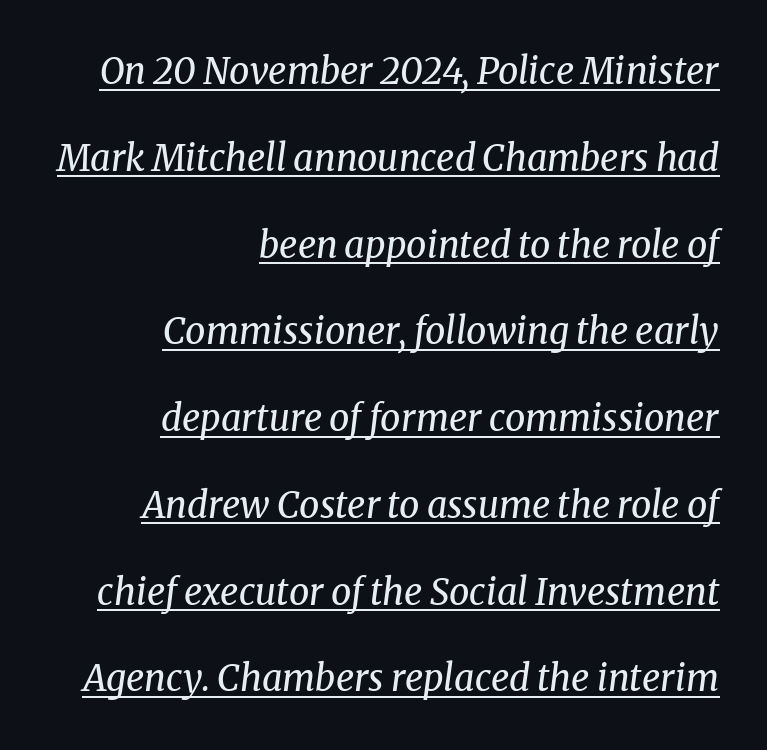
{"serif": "yes", "italic": "yes", "lean": "right", "slant_degrees": 8, "bold": "no", "weight": "regular", "width": "normal", "stroke_contrast": "medium", "x_height": "medium", "monospaced": "no", "underline": "yes", "align": "right", "line_spacing": "loose", "line_spacing_ratio": 2.41, "letter_spacing": "normal", "letter_spacing_em": 0.0, "glyph_px": 36}
